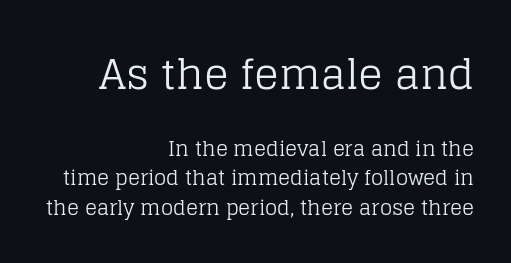
{"serif": "yes", "italic": "no", "bold": "no", "weight": "regular", "width": "normal", "stroke_contrast": "low", "x_height": "large", "monospaced": "no", "underline": "no", "align": "right", "line_spacing": "normal", "line_spacing_ratio": 1.47, "letter_spacing": "normal", "letter_spacing_em": 0.0, "larger_block": "first", "size_ratio": 2.05, "glyph_px": 41}
